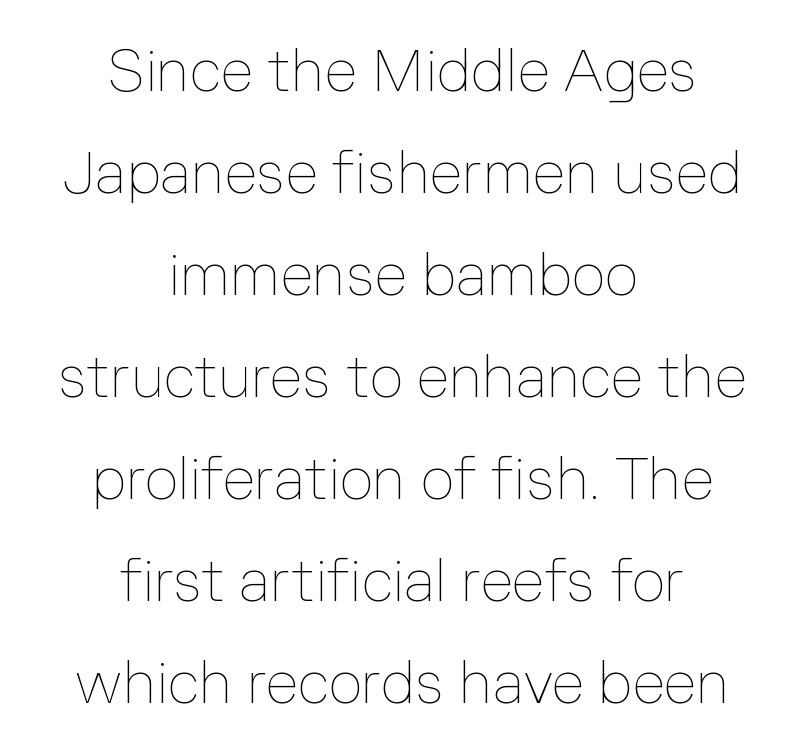
{"italic": "no", "bold": "no", "weight": "thin", "width": "normal", "stroke_contrast": "low", "x_height": "medium", "monospaced": "no", "underline": "no", "align": "center", "line_spacing_ratio": 1.73, "letter_spacing": "normal", "letter_spacing_em": 0.0, "glyph_px": 59}
